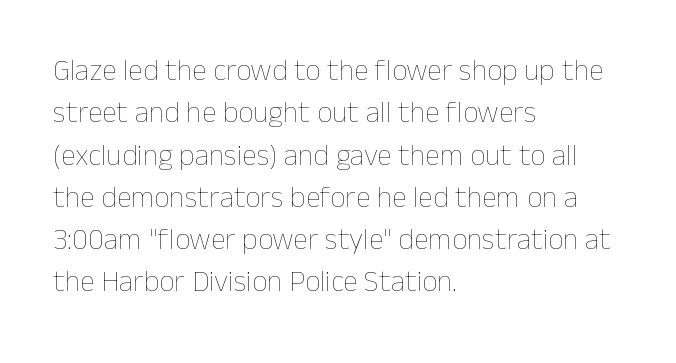
The image shows 30 px thin type, upright; set left-aligned, normal line spacing (1.41x), normal letter spacing, not underlined; low stroke contrast and a medium x-height.
